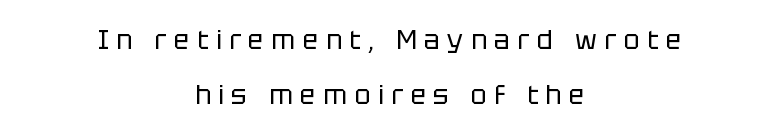
{"italic": "no", "bold": "no", "underline": "no", "align": "center", "line_spacing": "loose", "line_spacing_ratio": 2.12, "letter_spacing": "wide", "letter_spacing_em": 0.29, "glyph_px": 26}
